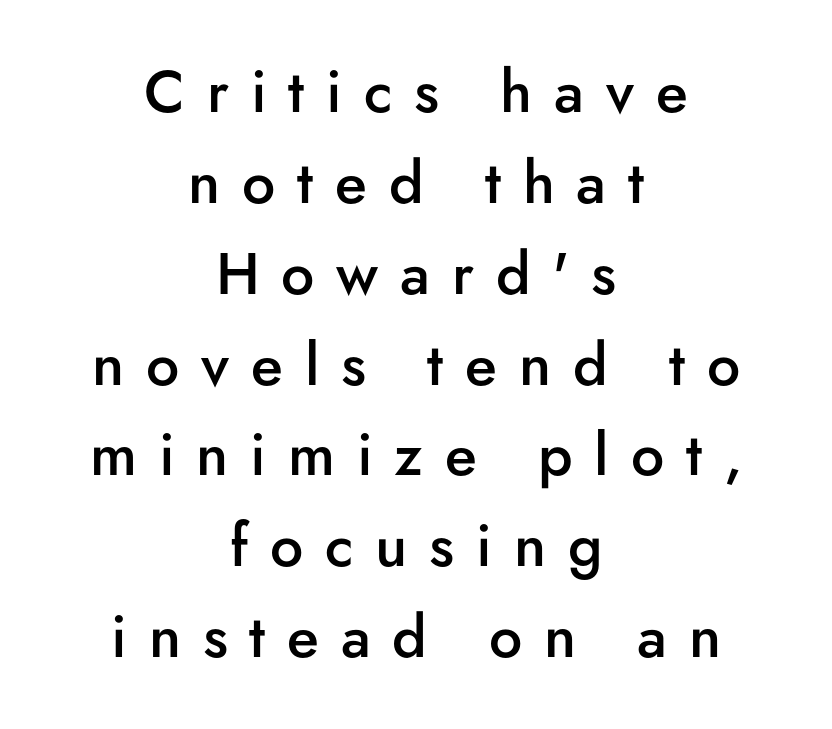
The rag falls on both sides of this text block equally. Notice how descenders clear the ascenders below comfortably — that's standard leading. Do the letters lean? They stand straight. Note: no serifs on the glyphs.
